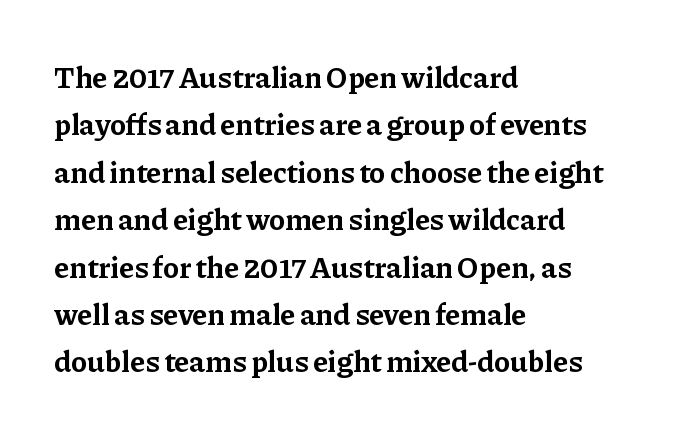
Q: Is the text bold? A: Yes.
Q: Is the text italic (slanted)? A: No, it is upright.
Q: Is the typeface a serif or a sans-serif typeface? A: Serif.
Q: Is the text underlined? A: No.
Q: How is the paragraph aligned? A: Left-aligned.
Q: Is the spacing between letters normal or unusually wide? A: Normal.
Q: Is the spacing between lines tight, normal or loose? A: Normal.
Q: Width (condensed, normal, or wide)? A: Normal.
Q: Stroke contrast? A: Low.
Q: x-height? A: Medium.
Q: Monospaced? A: No.
